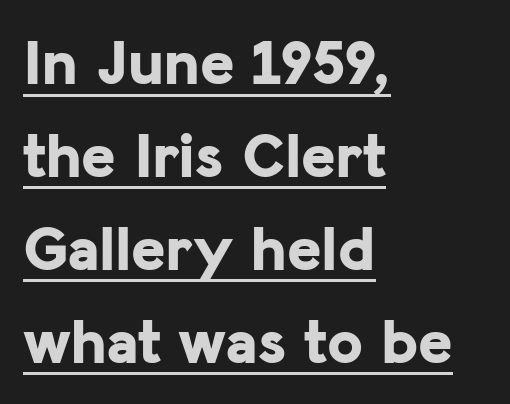
The image shows 65 px bold sans-serif type, upright; set left-aligned, normal line spacing (1.43x), normal letter spacing, underlined; low stroke contrast and a medium x-height.
